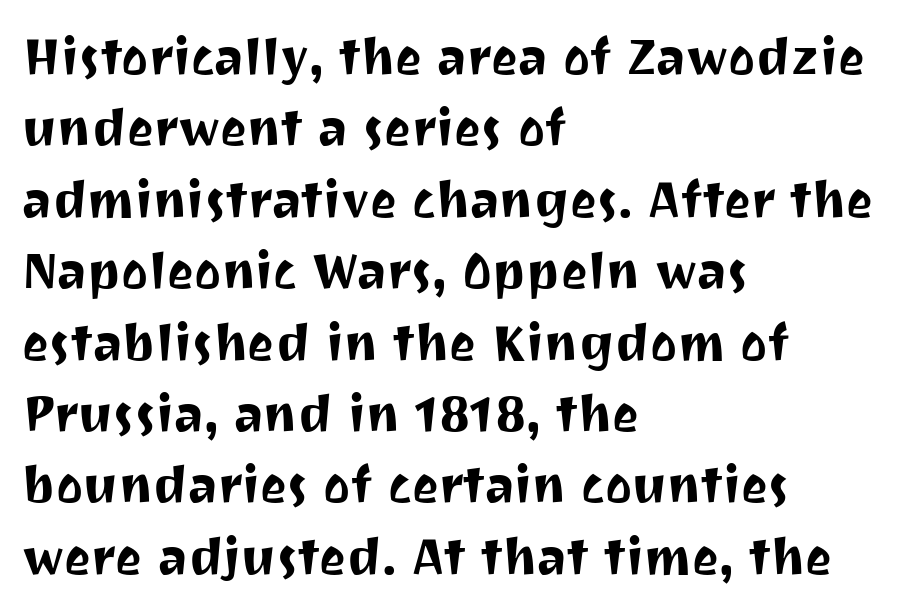
Q: Is the text italic (slanted)? A: No, it is upright.
Q: Is the typeface a serif or a sans-serif typeface? A: Sans-serif.
Q: Is the text underlined? A: No.
Q: How is the paragraph aligned? A: Left-aligned.
Q: Is the spacing between letters normal or unusually wide? A: Normal.
Q: Is the spacing between lines tight, normal or loose? A: Normal.
Q: Width (condensed, normal, or wide)? A: Normal.
Q: Stroke contrast? A: Medium.
Q: x-height? A: Medium.
Q: Monospaced? A: No.
